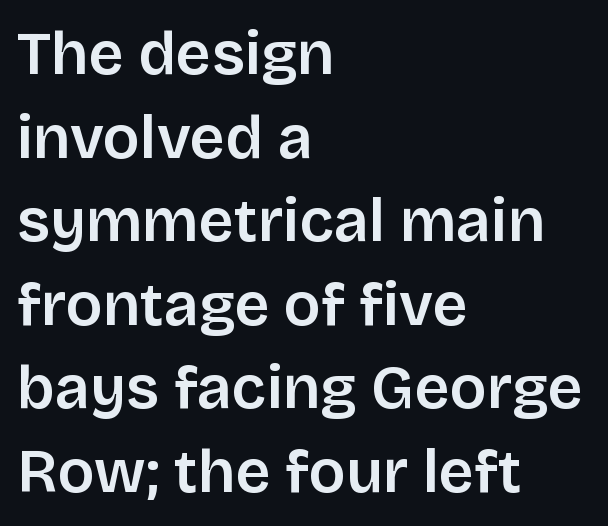
{"serif": "no", "italic": "no", "bold": "semi", "weight": "semibold", "width": "normal", "stroke_contrast": "low", "x_height": "large", "monospaced": "no", "underline": "no", "align": "left", "line_spacing": "normal", "line_spacing_ratio": 1.37, "letter_spacing": "normal", "letter_spacing_em": 0.0, "glyph_px": 61}
